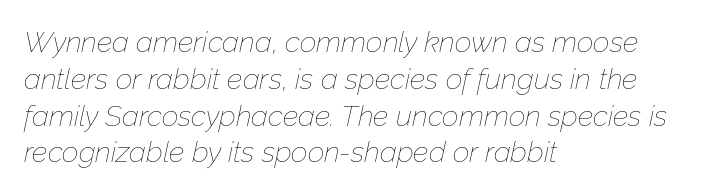
{"italic": "yes", "lean": "right", "slant_degrees": 12, "bold": "no", "weight": "thin", "width": "normal", "stroke_contrast": "low", "x_height": "medium", "monospaced": "no", "underline": "no", "align": "left", "line_spacing": "normal", "line_spacing_ratio": 1.27, "letter_spacing": "normal", "letter_spacing_em": 0.0, "glyph_px": 29}
